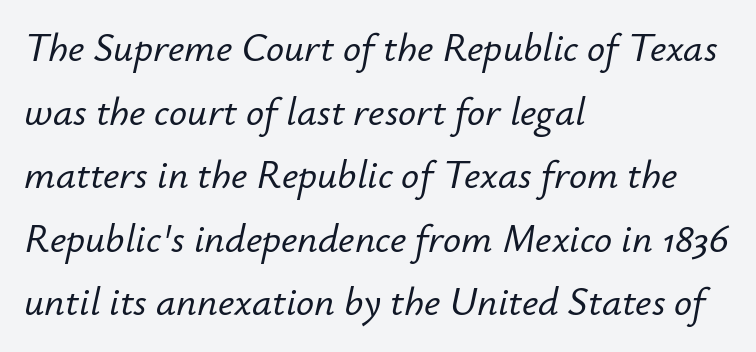
Would a proofreader flag this as italicized? Yes. Here the designer chose a conventional face with non-uniform glyph widths. These lines are set flush left with a ragged right edge. The horizontal fit of the characters is conventional and even.
